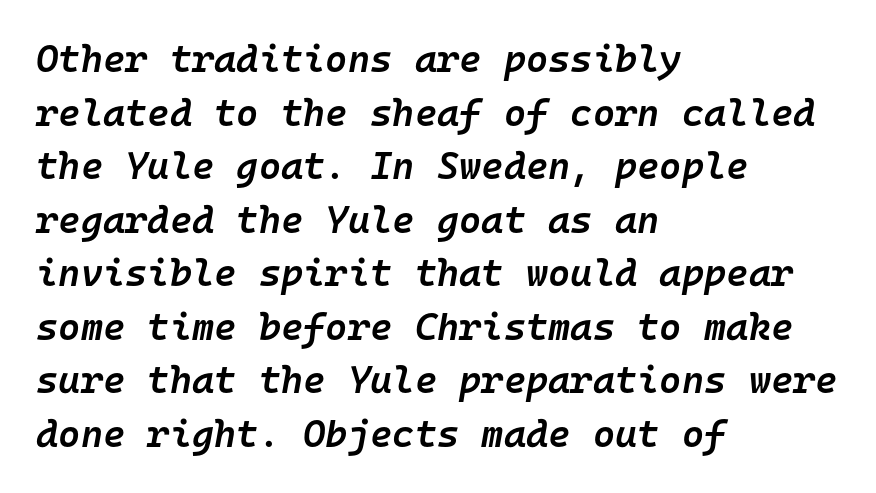
Q: Is the text bold? A: Semi-bold.
Q: Is the text italic (slanted)? A: Yes, it leans right by about 10 degrees.
Q: Is the text underlined? A: No.
Q: How is the paragraph aligned? A: Left-aligned.
Q: Is the spacing between letters normal or unusually wide? A: Normal.
Q: Is the spacing between lines tight, normal or loose? A: Normal.
Q: Width (condensed, normal, or wide)? A: Normal.
Q: Stroke contrast? A: Low.
Q: x-height? A: Medium.
Q: Monospaced? A: Yes.
